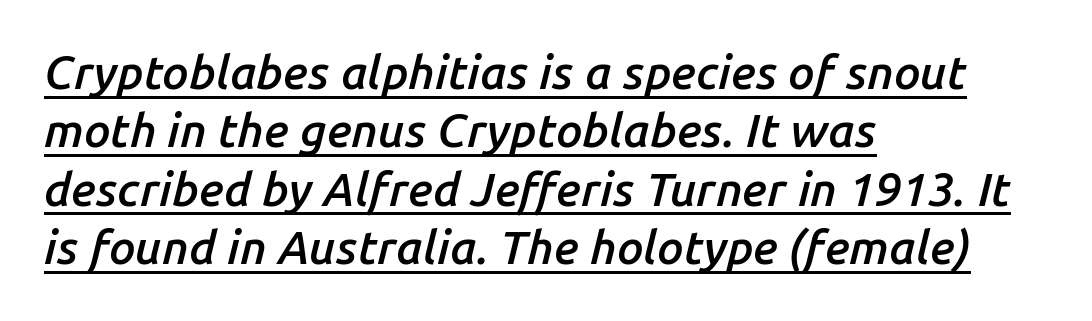
The image shows 47 px semibold type, italic (leaning right); set left-aligned, line spacing 1.24x, normal letter spacing, underlined; low stroke contrast and a medium x-height.
